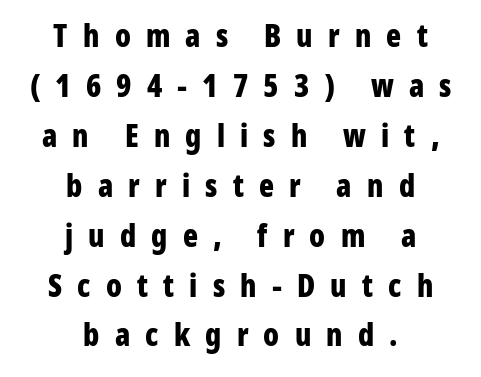
{"serif": "no", "italic": "no", "bold": "yes", "weight": "bold", "width": "condensed", "stroke_contrast": "low", "x_height": "medium", "monospaced": "no", "underline": "no", "align": "center", "line_spacing": "normal", "line_spacing_ratio": 1.61, "letter_spacing": "wide", "letter_spacing_em": 0.49, "glyph_px": 31}
